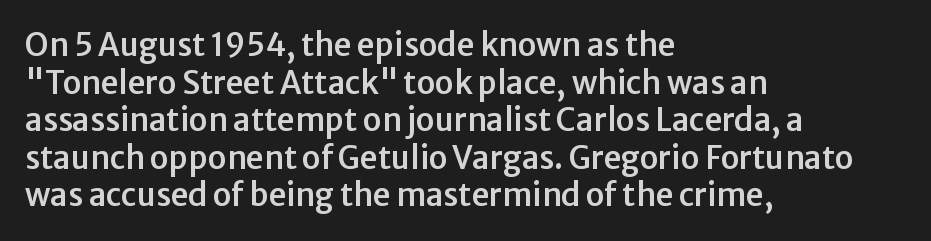
The lettering holds an erect, upright posture throughout. Teacher's note: observe the even left margin — that is flush-left alignment. Tracking here is standard; glyphs follow each other at the usual distance. The words here are not underlined. To sum up the face: it is a sans, with no serifs. Note the varied advance widths — an 'i' is clearly narrower than an 'm'.
